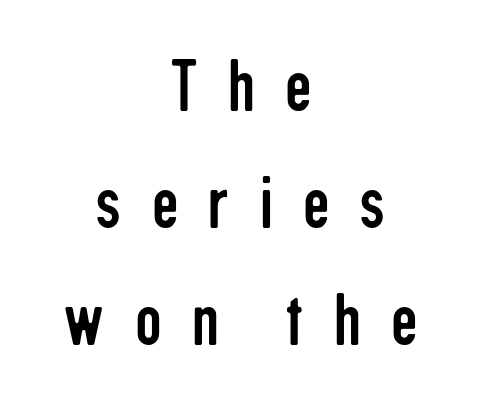
Q: Is the text bold? A: No.
Q: Is the text italic (slanted)? A: No, it is upright.
Q: Is the typeface a serif or a sans-serif typeface? A: Sans-serif.
Q: Is the text underlined? A: No.
Q: How is the paragraph aligned? A: Centered.
Q: Is the spacing between letters normal or unusually wide? A: Unusually wide.
Q: Is the spacing between lines tight, normal or loose? A: Normal.
Q: Width (condensed, normal, or wide)? A: Condensed.
Q: Stroke contrast? A: Low.
Q: x-height? A: Medium.
Q: Monospaced? A: No.
